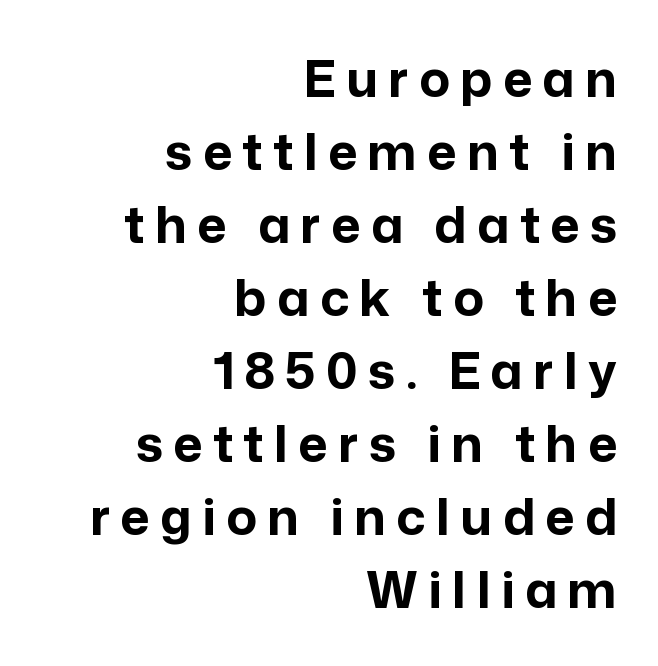
The image shows 51 px bold sans-serif type, upright; set right-aligned, normal line spacing (1.43x), unusually wide letter spacing (+0.2 em), not underlined; low stroke contrast and a medium x-height.
